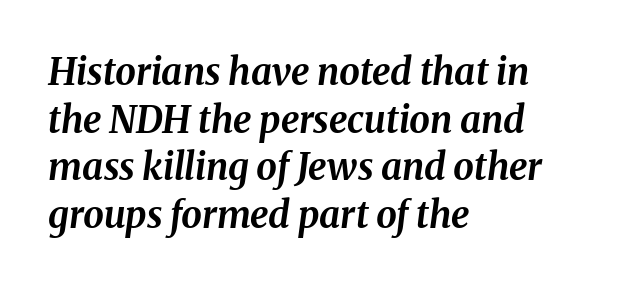
Q: Is the text bold? A: Yes.
Q: Is the text italic (slanted)? A: Yes, it leans right by about 8 degrees.
Q: Is the text underlined? A: No.
Q: How is the paragraph aligned? A: Left-aligned.
Q: Is the spacing between letters normal or unusually wide? A: Normal.
Q: Is the spacing between lines tight, normal or loose? A: Normal.
Q: Width (condensed, normal, or wide)? A: Normal.
Q: Stroke contrast? A: Medium.
Q: x-height? A: Medium.
Q: Monospaced? A: No.
